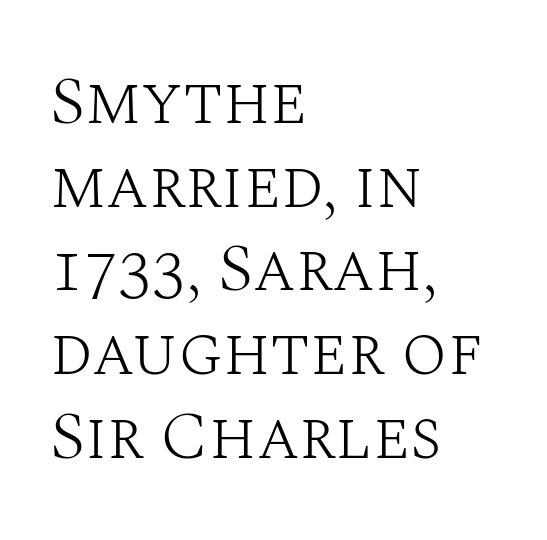
Q: Is the text bold? A: No.
Q: Is the text italic (slanted)? A: No, it is upright.
Q: Is the typeface a serif or a sans-serif typeface? A: Serif.
Q: Is the text underlined? A: No.
Q: How is the paragraph aligned? A: Left-aligned.
Q: Is the spacing between letters normal or unusually wide? A: Normal.
Q: Width (condensed, normal, or wide)? A: Normal.
Q: Stroke contrast? A: Medium.
Q: x-height? A: Large.
Q: Monospaced? A: No.
